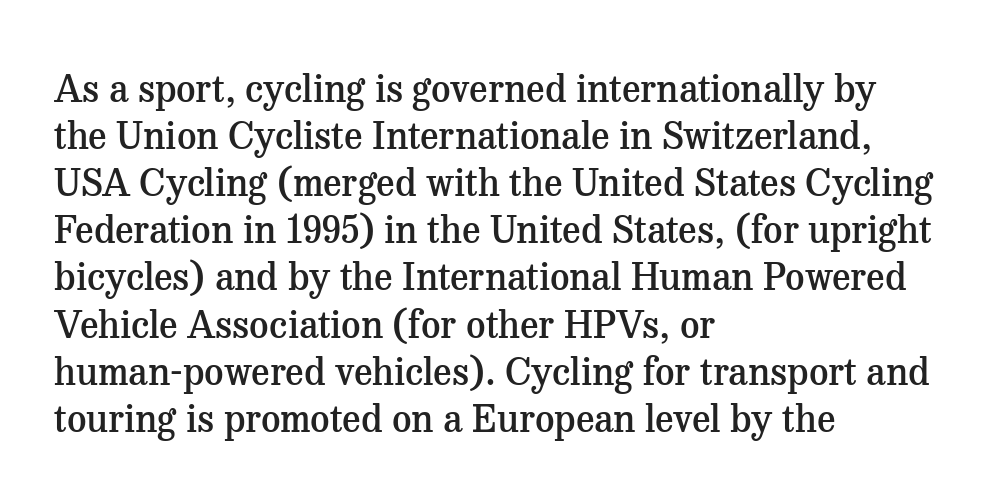
Q: Is the text bold? A: Semi-bold.
Q: Is the text italic (slanted)? A: No, it is upright.
Q: Is the typeface a serif or a sans-serif typeface? A: Serif.
Q: Is the text underlined? A: No.
Q: How is the paragraph aligned? A: Left-aligned.
Q: Is the spacing between letters normal or unusually wide? A: Normal.
Q: Width (condensed, normal, or wide)? A: Normal.
Q: Stroke contrast? A: Medium.
Q: x-height? A: Medium.
Q: Monospaced? A: No.
